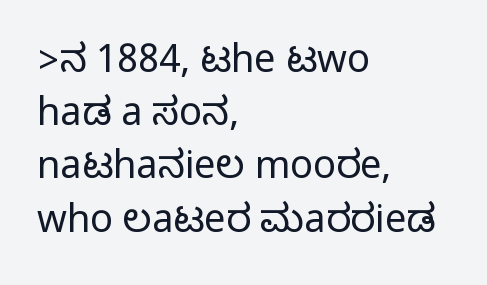
{"serif": "no", "italic": "no", "width": "condensed", "stroke_contrast": "medium", "monospaced": "no", "underline": "no", "align": "left", "line_spacing": "normal", "line_spacing_ratio": 1.4, "letter_spacing": "normal", "letter_spacing_em": 0.0, "glyph_px": 38}
